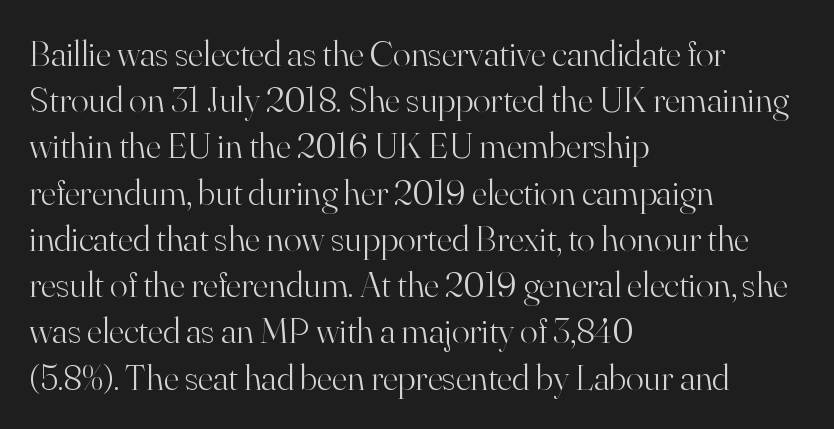
Q: Is the text bold? A: No.
Q: Is the text italic (slanted)? A: No, it is upright.
Q: Is the typeface a serif or a sans-serif typeface? A: Serif.
Q: Is the text underlined? A: No.
Q: How is the paragraph aligned? A: Left-aligned.
Q: Is the spacing between letters normal or unusually wide? A: Normal.
Q: Is the spacing between lines tight, normal or loose? A: Normal.
Q: Width (condensed, normal, or wide)? A: Normal.
Q: Stroke contrast? A: High.
Q: x-height? A: Small.
Q: Monospaced? A: No.
